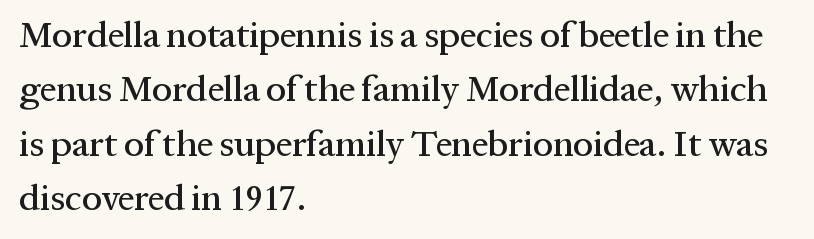
Line spacing here is normal. The lettering stays uniformly vertical, giving the passage a roman look. Quick note: underline off. The letters advance in unequal steps, a hallmark of proportional type.
